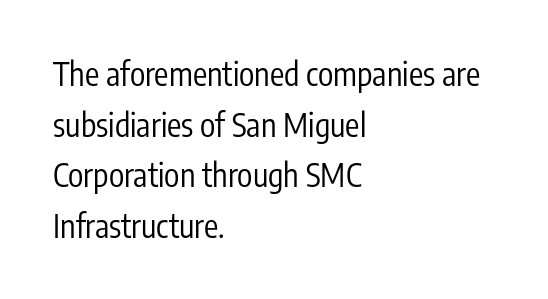
The image shows 32 px regular-weight, condensed sans-serif type, upright; set left-aligned, normal line spacing (1.58x), normal letter spacing, not underlined; low stroke contrast and a medium x-height.
